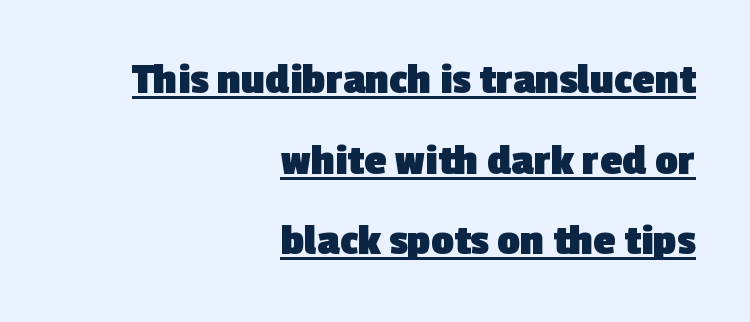
What decoration does the sample have? An underline. There is no visible air inserted between adjacent glyphs. Layout note: lines flush right. Chunky letters — that's bold for sure. Grotesque or geometric, the face here clearly has no serifs.
